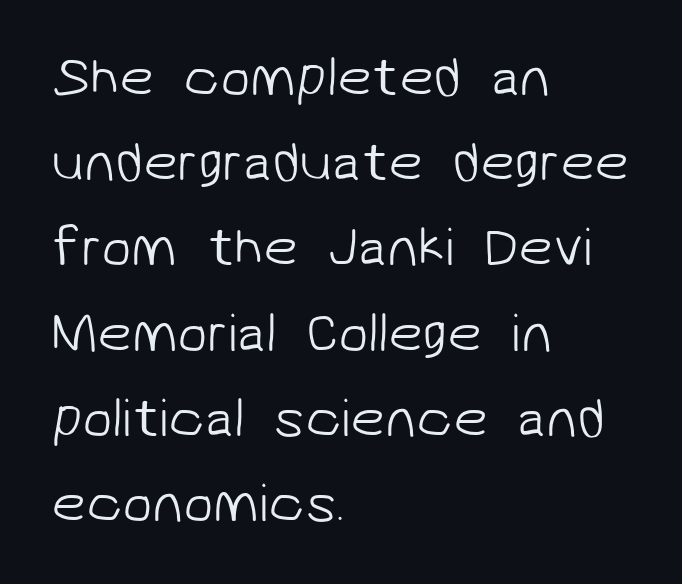
{"serif": "no", "bold": "no", "weight": "light", "width": "normal", "stroke_contrast": "low", "x_height": "medium", "monospaced": "no", "underline": "no", "align": "left", "line_spacing": "normal", "line_spacing_ratio": 1.55, "letter_spacing": "normal", "letter_spacing_em": 0.0, "glyph_px": 55}
